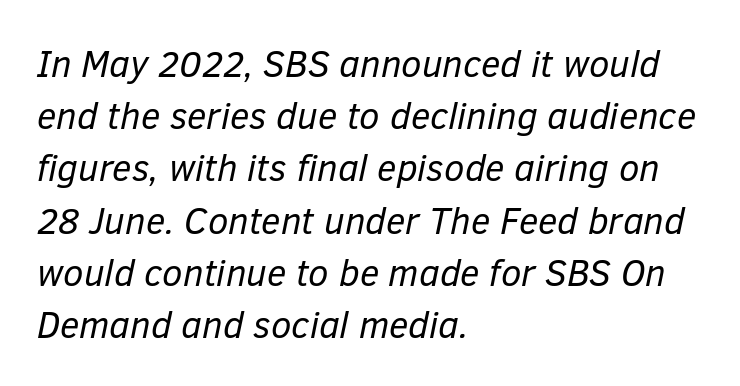
This is not heavy type; no bold has been used. The rendering keeps characters at their native spacing. The ragged edge is on the right, which tells us the setting is flush left. Looks like regular typesetting: each glyph gets only the width it needs.
